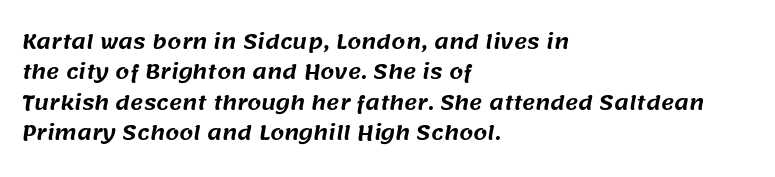
The image shows 20 px text type; set left-aligned, normal line spacing (1.52x), normal letter spacing, not underlined.
